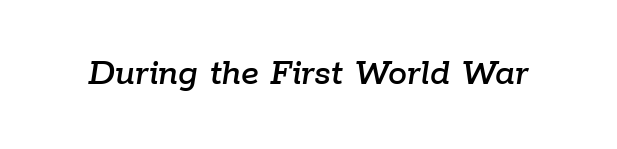
The image shows 38 px text type, italic (leaning right); set normal letter spacing, not underlined; low stroke contrast and a medium x-height.
